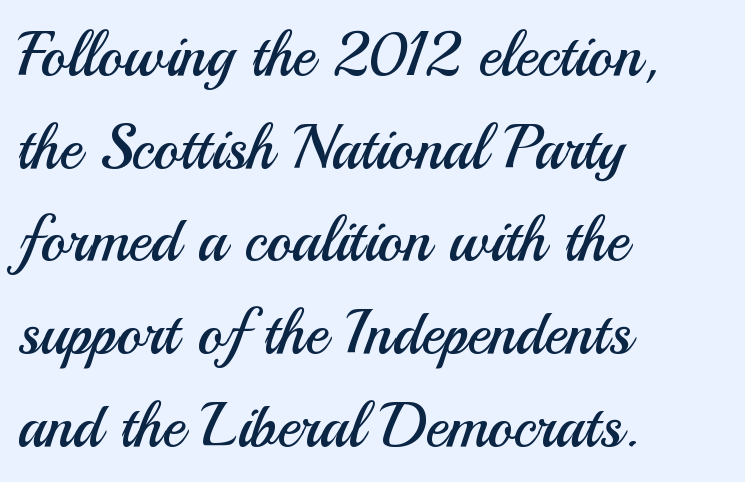
The image shows 61 px regular-weight sans-serif type; set left-aligned, normal line spacing (1.52x), normal letter spacing, not underlined; medium stroke contrast and a small x-height.
